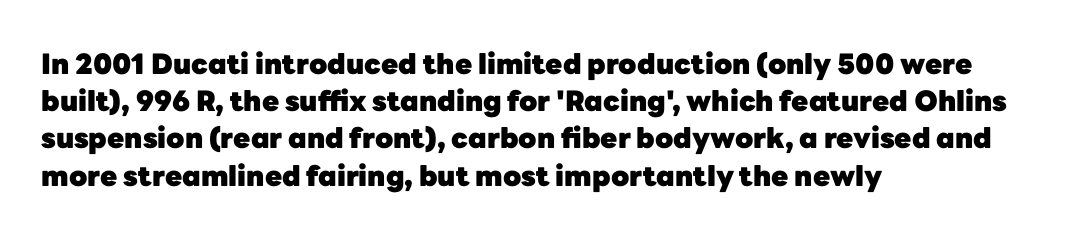
Q: Is the text bold? A: Yes.
Q: Is the text italic (slanted)? A: No, it is upright.
Q: Is the typeface a serif or a sans-serif typeface? A: Sans-serif.
Q: Is the text underlined? A: No.
Q: How is the paragraph aligned? A: Left-aligned.
Q: Is the spacing between letters normal or unusually wide? A: Normal.
Q: Is the spacing between lines tight, normal or loose? A: Normal.
Q: Width (condensed, normal, or wide)? A: Normal.
Q: Stroke contrast? A: Low.
Q: x-height? A: Medium.
Q: Monospaced? A: No.
